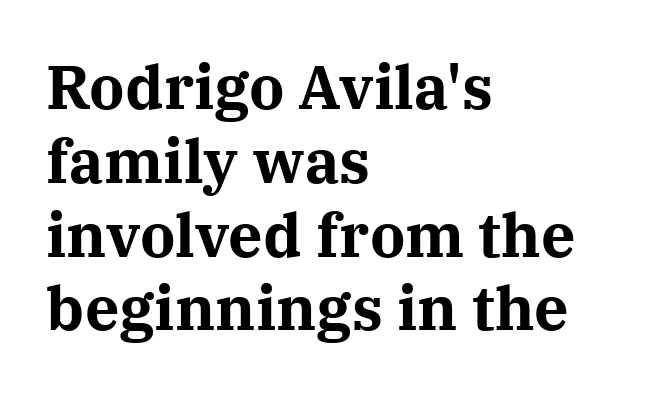
Q: Is the text bold? A: Yes.
Q: Is the text italic (slanted)? A: No, it is upright.
Q: Is the typeface a serif or a sans-serif typeface? A: Serif.
Q: Is the text underlined? A: No.
Q: How is the paragraph aligned? A: Left-aligned.
Q: Is the spacing between letters normal or unusually wide? A: Normal.
Q: Width (condensed, normal, or wide)? A: Normal.
Q: Stroke contrast? A: Medium.
Q: x-height? A: Medium.
Q: Monospaced? A: No.
